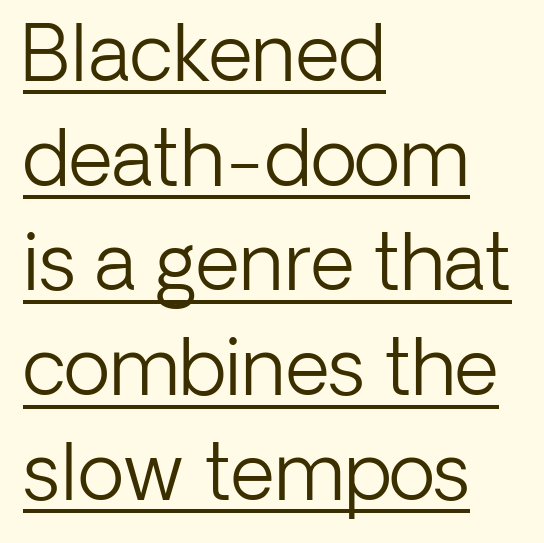
The face used here is proportionally spaced, like ordinary book or web type. These lines were composed using upright roman letters. The rag falls on the right side of this text block. The weight tops out at a normal text grade. Regular leading.
